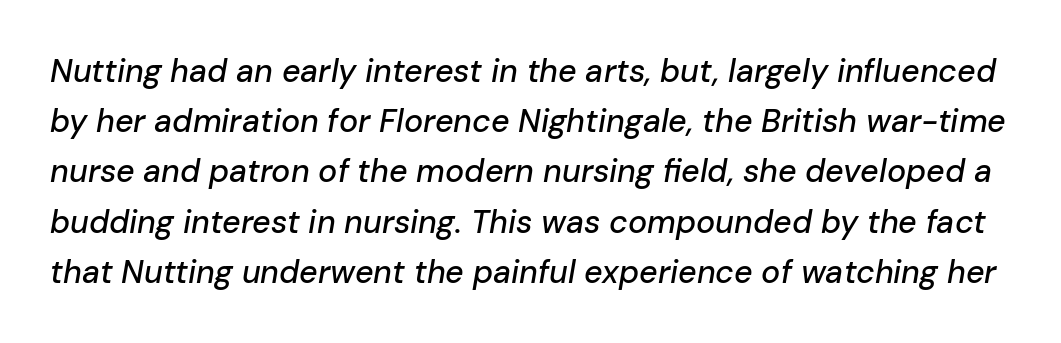
{"italic": "yes", "lean": "right", "slant_degrees": 10, "width": "normal", "stroke_contrast": "low", "x_height": "medium", "monospaced": "no", "underline": "no", "line_spacing": "normal", "line_spacing_ratio": 1.57, "letter_spacing": "normal", "letter_spacing_em": 0.0, "glyph_px": 32}
